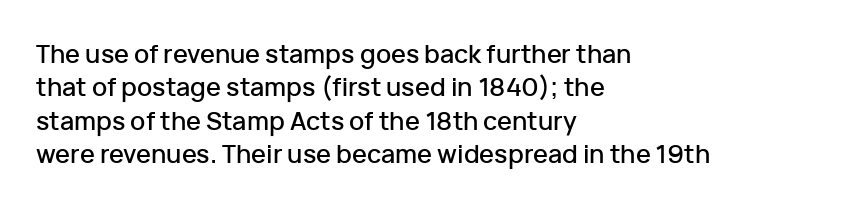
Q: Is the text italic (slanted)? A: No, it is upright.
Q: Is the text underlined? A: No.
Q: How is the paragraph aligned? A: Left-aligned.
Q: Is the spacing between letters normal or unusually wide? A: Normal.
Q: Is the spacing between lines tight, normal or loose? A: Normal.
